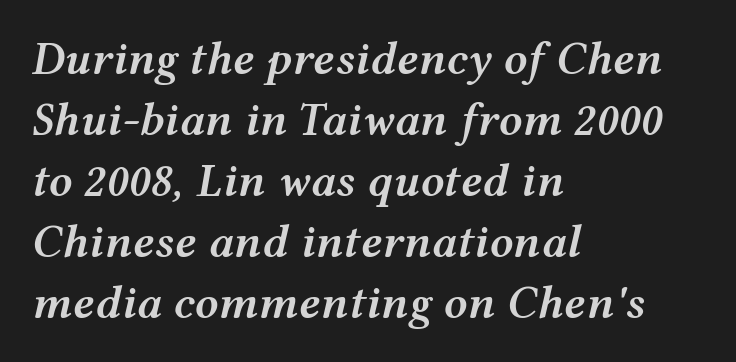
The image shows 47 px semibold, wide type, italic (leaning right); set left-aligned, normal line spacing (1.3x), normal letter spacing, not underlined; medium stroke contrast and a medium x-height.
